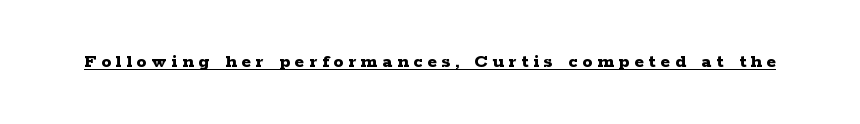
{"italic": "no", "bold": "yes", "underline": "yes", "letter_spacing": "wide", "letter_spacing_em": 0.24, "glyph_px": 20}
